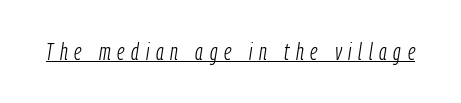
The tracking jumps out immediately: characters are airy and widely separated. The font is comparable to plain body text, perhaps lighter. The typesetter has applied underlining to the passage shown. Italic: yes, the glyphs are oblique.
